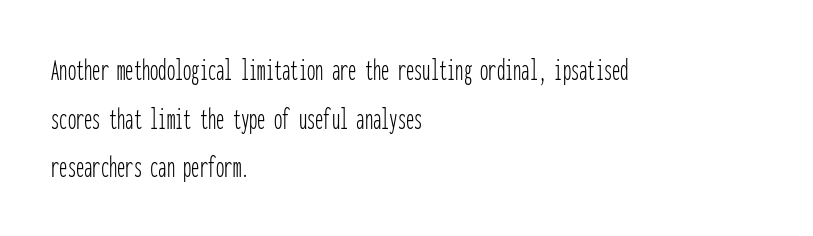
{"serif": "no", "italic": "no", "bold": "no", "weight": "thin", "width": "condensed", "stroke_contrast": "low", "x_height": "medium", "monospaced": "yes", "underline": "no", "align": "left", "line_spacing": "normal", "line_spacing_ratio": 1.47, "letter_spacing": "normal", "letter_spacing_em": 0.0, "glyph_px": 33}
